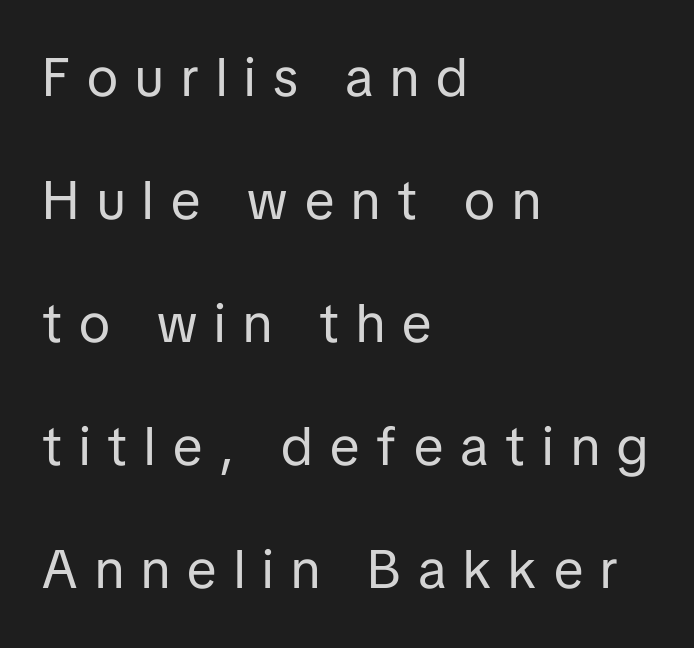
{"serif": "no", "italic": "no", "bold": "no", "weight": "regular", "width": "normal", "stroke_contrast": "low", "x_height": "medium", "monospaced": "no", "underline": "no", "align": "left", "line_spacing": "loose", "line_spacing_ratio": 2.28, "letter_spacing": "wide", "letter_spacing_em": 0.32, "glyph_px": 54}
